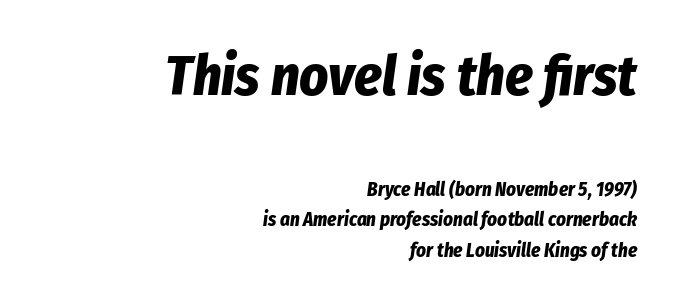
{"italic": "yes", "lean": "right", "slant_degrees": 8, "bold": "yes", "weight": "bold", "width": "condensed", "stroke_contrast": "low", "x_height": "medium", "monospaced": "no", "underline": "no", "align": "right", "line_spacing": "normal", "line_spacing_ratio": 1.62, "letter_spacing": "normal", "letter_spacing_em": 0.0, "larger_block": "first", "size_ratio": 2.95, "glyph_px": 56}
